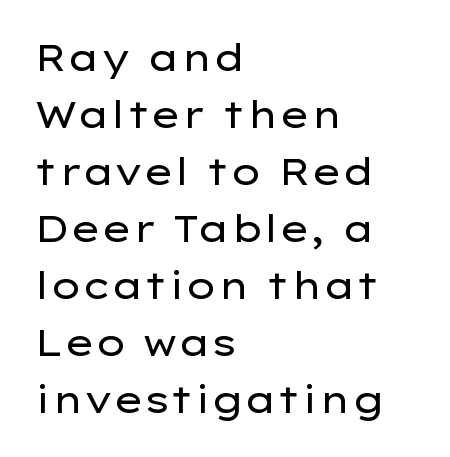
The compositor pushed each line to the left boundary. Do the characters align in a grid? No, the font is proportional. Letterform terminals end flat and unadorned throughout the passage. The horizontal fit of the characters is conventional and even. The block of text has a typical density, with ordinary space between rows. Beneath every word, the page is bare.
